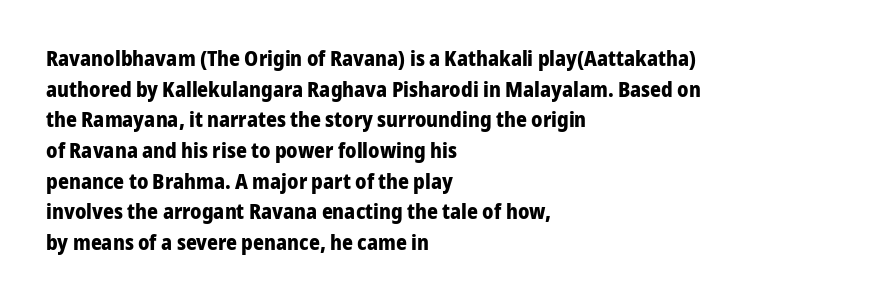
Glyph-to-glyph distance matches everyday printed text. If you drew a line through each stem, it would be perfectly vertical. Horizontal bands of white between lines are of average thickness. Type without underlining. The glyphs have the mass of a bold cut.
